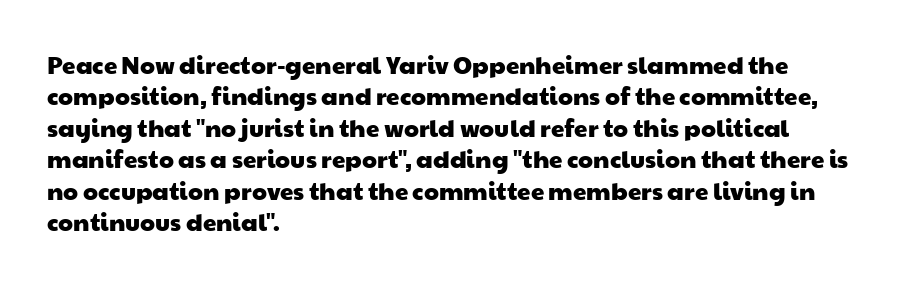
The image shows 24 px text type; set left-aligned, normal line spacing (1.31x), normal letter spacing, not underlined.
